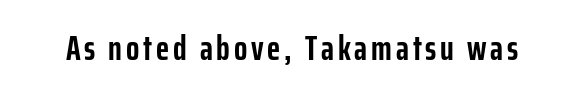
{"serif": "no", "italic": "no", "bold": "yes", "weight": "semibold", "width": "condensed", "stroke_contrast": "low", "x_height": "medium", "monospaced": "no", "underline": "no", "glyph_px": 35}
